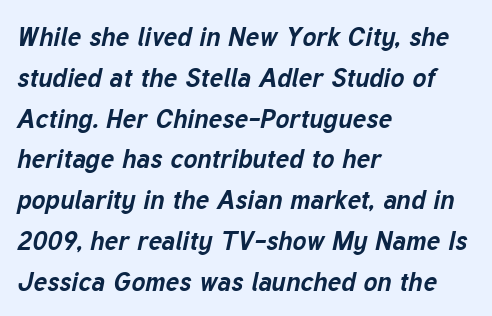
The image shows 26 px bold type, italic (leaning right); set left-aligned, normal line spacing (1.57x), normal letter spacing, not underlined.
